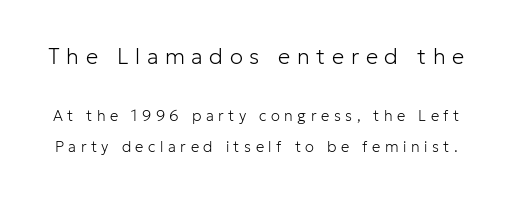
{"italic": "no", "bold": "no", "underline": "no", "line_spacing": "loose", "line_spacing_ratio": 2.09, "letter_spacing": "wide", "letter_spacing_em": 0.3, "larger_block": "first", "size_ratio": 1.47, "glyph_px": 22}
